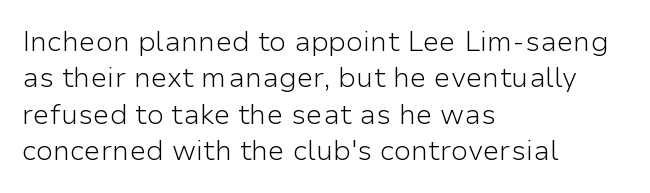
The letters stand upright; this is a roman face. A classic flush-left, rag-right setting is used for this passage. This sample has the flowing, uneven cadence of proportional lettering. Just letters on the line, the space beneath them empty. Does the type have serifs? No, each stem ends abruptly.
